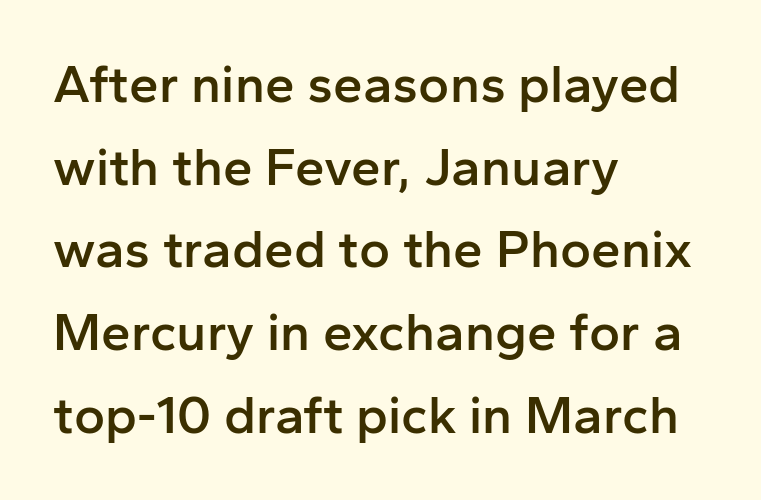
The image shows 53 px semibold sans-serif type, upright; set left-aligned, normal line spacing (1.56x), normal letter spacing, not underlined; low stroke contrast and a medium x-height.
